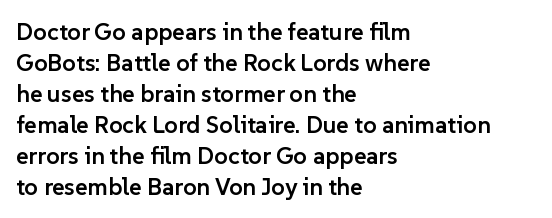
The strip under each line holds only bare page. Default kerning and tracking; the words read as compact shapes. This is the regular roman posture of the typeface. Regular leading. One-word summary of the alignment: left.
